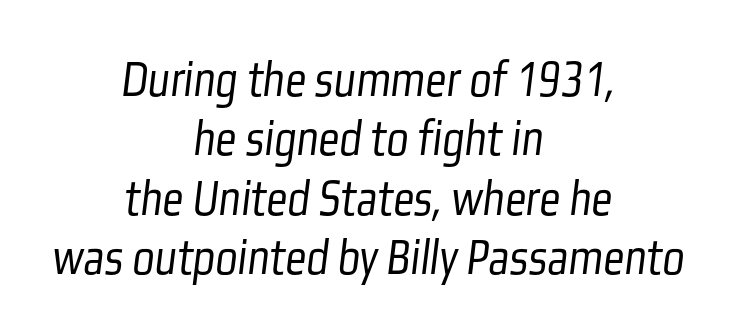
Q: Is the text bold? A: No.
Q: Is the typeface a serif or a sans-serif typeface? A: Sans-serif.
Q: Is the text underlined? A: No.
Q: How is the paragraph aligned? A: Centered.
Q: Is the spacing between letters normal or unusually wide? A: Normal.
Q: Is the spacing between lines tight, normal or loose? A: Tight.
Q: Width (condensed, normal, or wide)? A: Condensed.
Q: Stroke contrast? A: Low.
Q: x-height? A: Medium.
Q: Monospaced? A: No.
